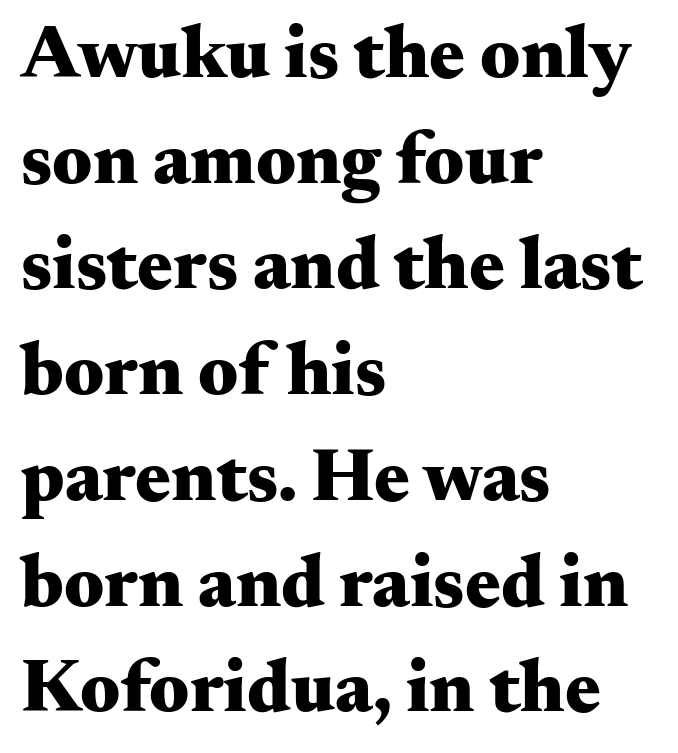
Q: Is the text bold? A: Yes.
Q: Is the text italic (slanted)? A: No, it is upright.
Q: Is the typeface a serif or a sans-serif typeface? A: Serif.
Q: Is the text underlined? A: No.
Q: How is the paragraph aligned? A: Left-aligned.
Q: Is the spacing between letters normal or unusually wide? A: Normal.
Q: Is the spacing between lines tight, normal or loose? A: Normal.
Q: Width (condensed, normal, or wide)? A: Wide.
Q: Stroke contrast? A: Medium.
Q: x-height? A: Small.
Q: Monospaced? A: No.
